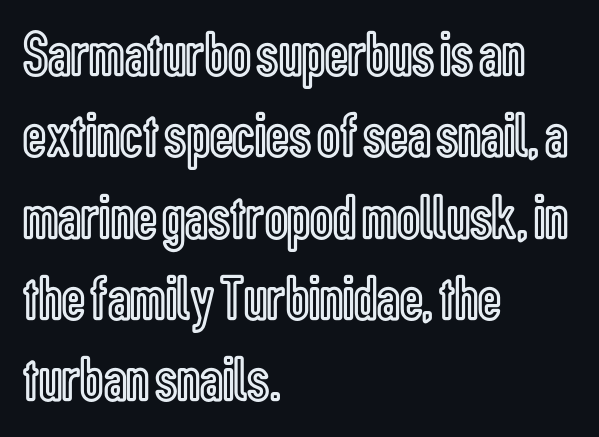
The image shows 64 px condensed type, upright; set left-aligned, normal line spacing (1.27x), normal letter spacing, not underlined; a medium x-height.
